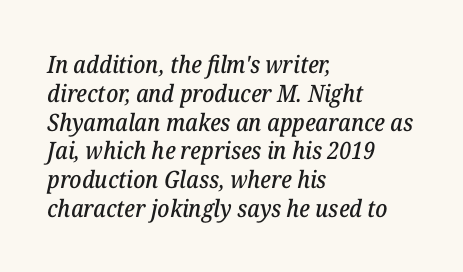
Caption: standard tracking, unaltered. Would a proofreader flag this as italicized? Yes. Visually the block forms a straight wall on the left and a jagged coastline on the right. Has an underline been added? It has not.
